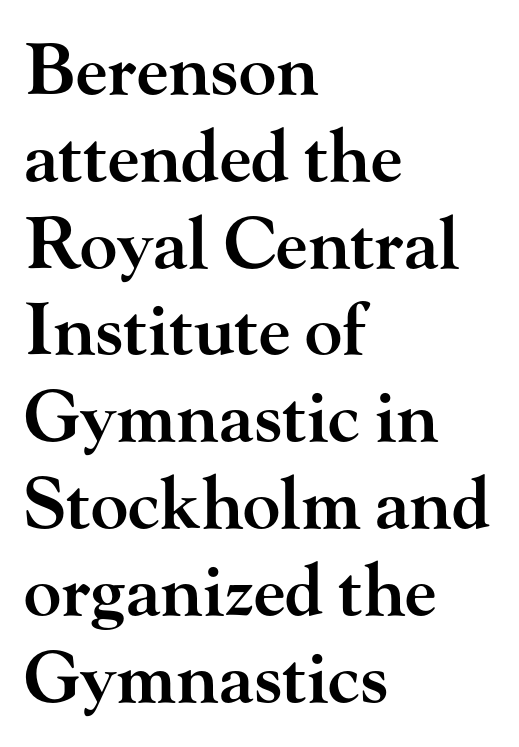
Proportional: the letters do not fall into vertical columns. Typesetter's note: demi weight, one step under bold. The space directly below the letters is spotless. Posture: vertical. Little horizontal feet cap the strokes, marking this as serif type.
